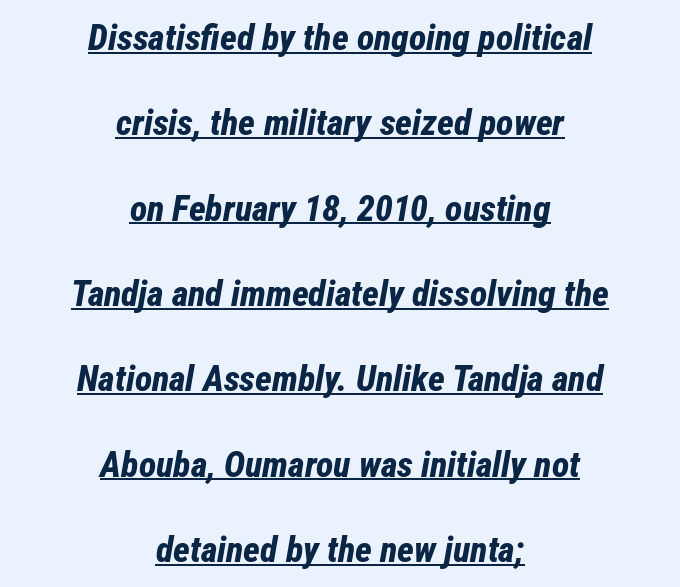
The rendering positions every line midway between the sides. No extra tracking has been applied to these lines. In terms of leading, this rendering errs on the spacious side. When letters slant like this, we call the style italic.
